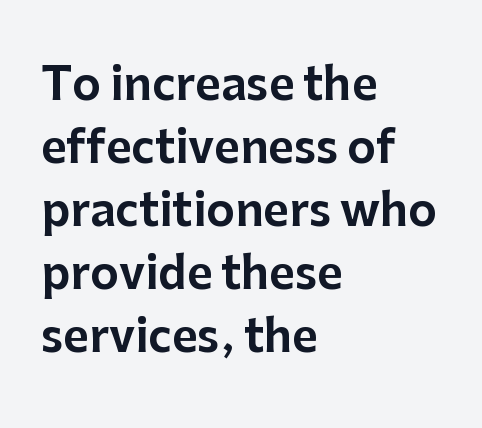
Proportional: the letters do not fall into vertical columns. This rendering features lettering with no underline. The leading is moderate, giving the passage an even texture. Ordinary non-slanted type is in use. To sum up the face: it is a sans, with no serifs. Letter spacing: default.
